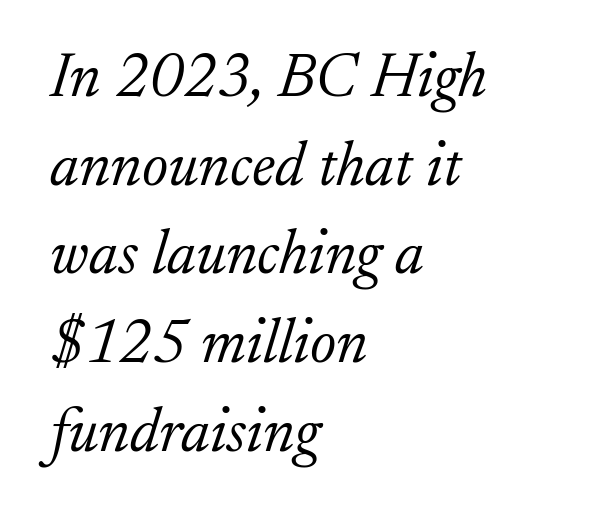
Q: Is the text bold? A: No.
Q: Is the text italic (slanted)? A: Yes, it leans right by about 17 degrees.
Q: Is the typeface a serif or a sans-serif typeface? A: Serif.
Q: Is the text underlined? A: No.
Q: How is the paragraph aligned? A: Left-aligned.
Q: Is the spacing between letters normal or unusually wide? A: Normal.
Q: Is the spacing between lines tight, normal or loose? A: Normal.
Q: Width (condensed, normal, or wide)? A: Normal.
Q: Stroke contrast? A: Low.
Q: x-height? A: Small.
Q: Monospaced? A: No.
